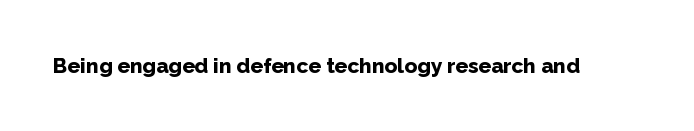
The letterforms sit shoulder to shoulder at normal distance. These lines were composed using upright roman letters. Check the space under the baseline: it is left empty. The sample has been set heavy, in full bold.
